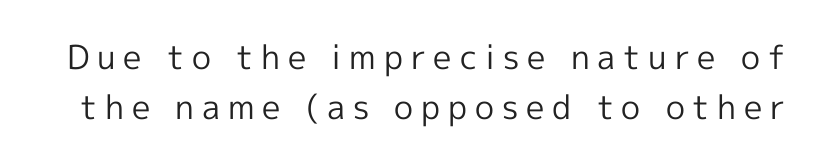
{"serif": "no", "italic": "no", "bold": "no", "weight": "regular", "width": "normal", "x_height": "medium", "monospaced": "no", "underline": "no", "line_spacing": "normal", "line_spacing_ratio": 1.51, "letter_spacing": "wide", "letter_spacing_em": 0.24, "glyph_px": 33}
